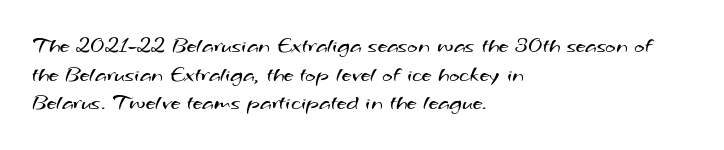
The image shows 22 px text type; set left-aligned, normal line spacing (1.3x), normal letter spacing, not underlined.
